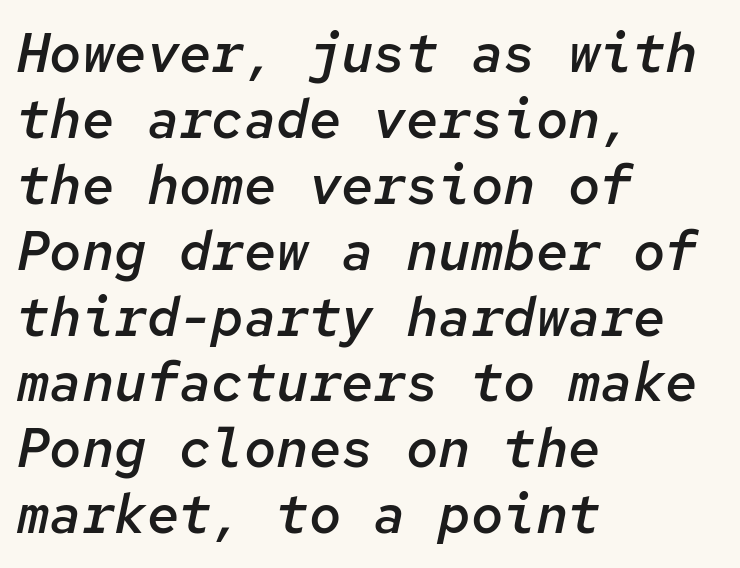
Is the block centered? No — it sits flush against the left margin. Descenders are the only things crossing below the line. A typesetter would call this zero additional tracking. A bit beefed up — I'd call it semibold rather than bold.
